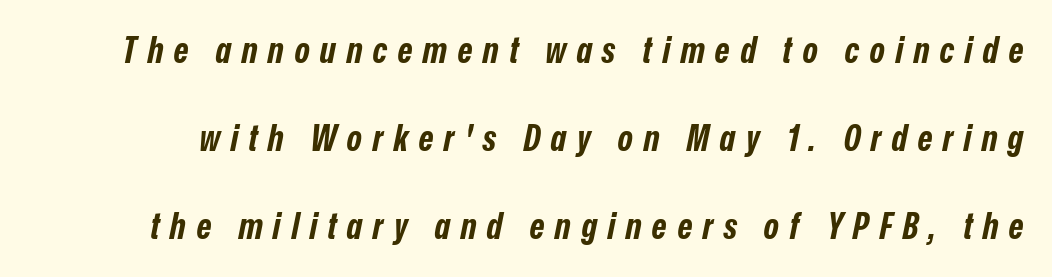
{"italic": "yes", "lean": "right", "slant_degrees": 12, "bold": "yes", "weight": "bold", "width": "condensed", "stroke_contrast": "low", "x_height": "medium", "monospaced": "no", "underline": "no", "line_spacing": "loose", "line_spacing_ratio": 2.45, "letter_spacing": "wide", "letter_spacing_em": 0.29, "glyph_px": 36}
